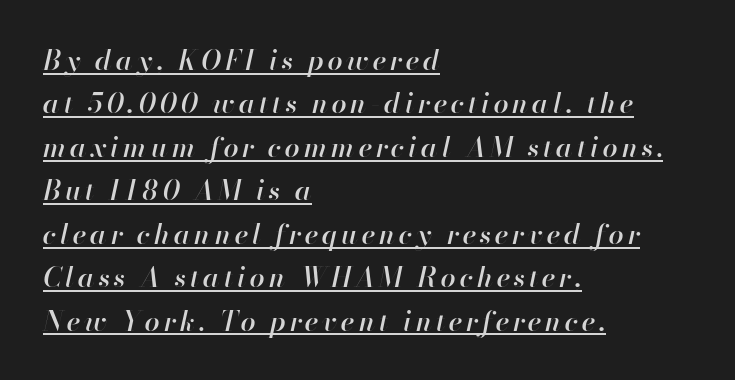
Its strokes are somewhat broadened, the hallmark of semibold type. Tall strokes in this sample are angled rather than plumb. What's the leading like? Ordinary, nothing unusual. Beneath each row of characters lies a ruled line. If you drew a ruler down the left edge, every line would touch it.
